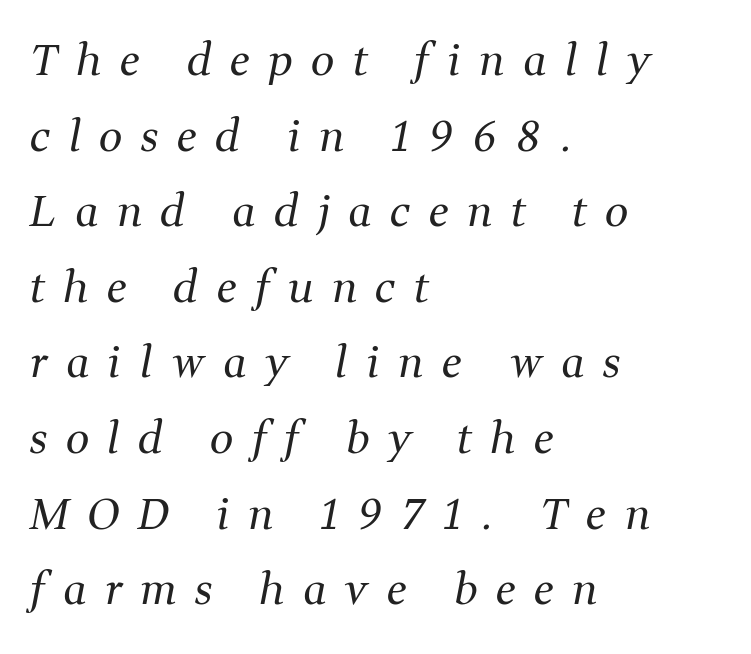
{"serif": "yes", "italic": "yes", "lean": "right", "slant_degrees": 11, "bold": "no", "weight": "regular", "width": "normal", "stroke_contrast": "medium", "x_height": "medium", "monospaced": "no", "underline": "no", "align": "left", "line_spacing_ratio": 1.8, "letter_spacing": "wide", "letter_spacing_em": 0.44, "glyph_px": 42}
